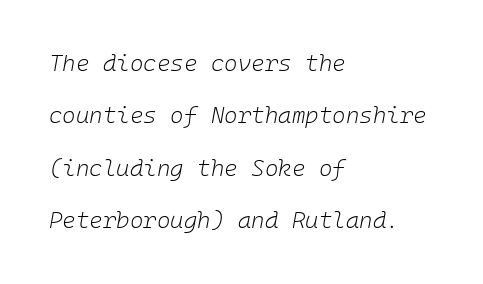
Bare-footed words on every line. In CSS terms this would be text-align: left. Observe the ordinary spacing: letters are neighbours, not strangers. The letterforms sit at book weight or below.
